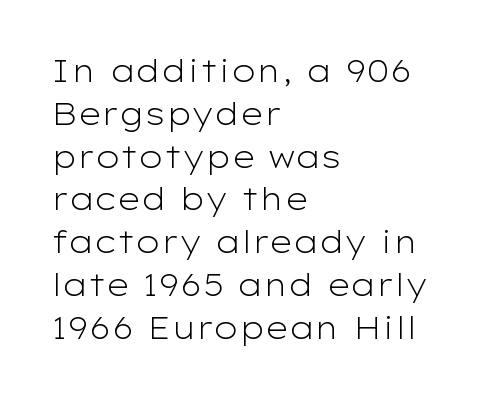
The image shows 31 px light, wide sans-serif type, upright; set left-aligned, normal line spacing (1.38x), normal letter spacing, not underlined; low stroke contrast and a medium x-height.
